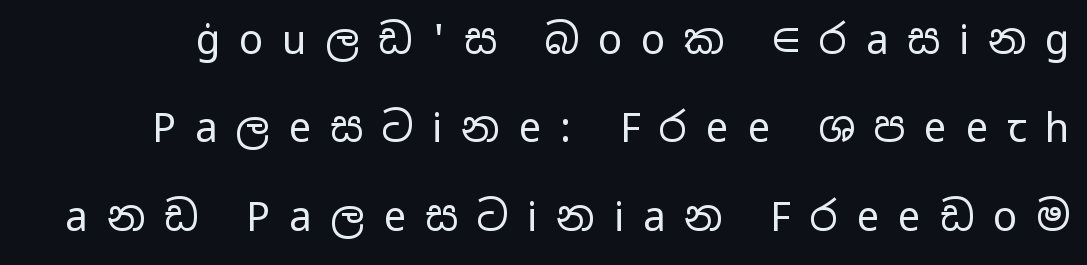
{"serif": "no", "italic": "no", "bold": "no", "weight": "regular", "width": "wide", "stroke_contrast": "low", "x_height": "medium", "monospaced": "no", "underline": "no", "line_spacing": "loose", "line_spacing_ratio": 2.21, "letter_spacing": "wide", "letter_spacing_em": 0.47, "glyph_px": 40}
